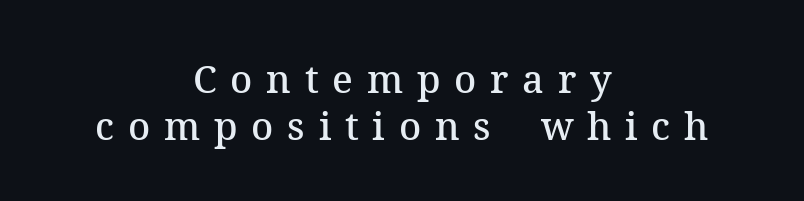
The image shows 38 px semibold serif type, upright; set centered, line spacing 1.24x, unusually wide letter spacing (+0.36 em), not underlined; medium stroke contrast and a medium x-height.
